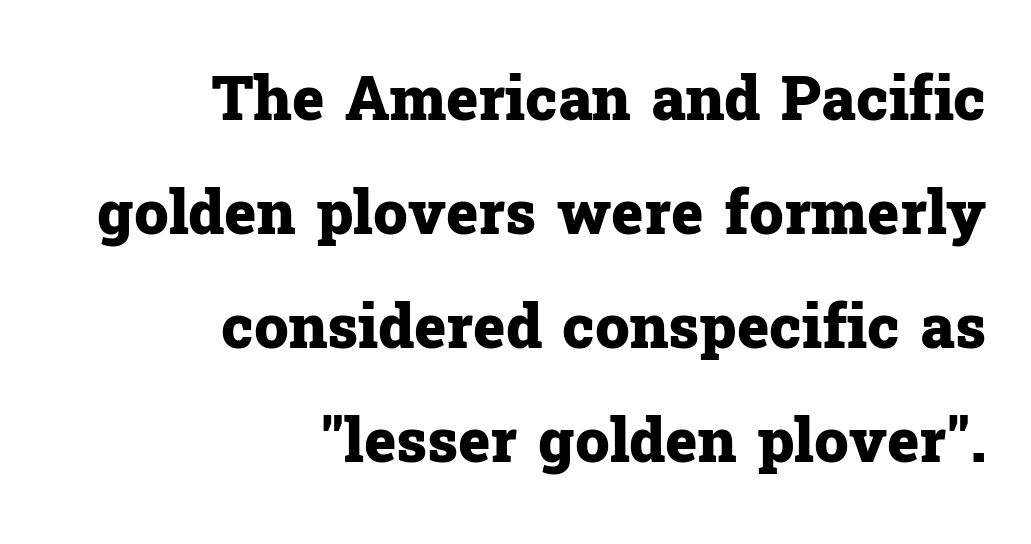
{"serif": "yes", "italic": "no", "bold": "yes", "weight": "heavy", "width": "normal", "stroke_contrast": "low", "x_height": "medium", "monospaced": "no", "underline": "no", "align": "right", "line_spacing_ratio": 1.87, "letter_spacing": "normal", "letter_spacing_em": 0.0, "glyph_px": 61}
